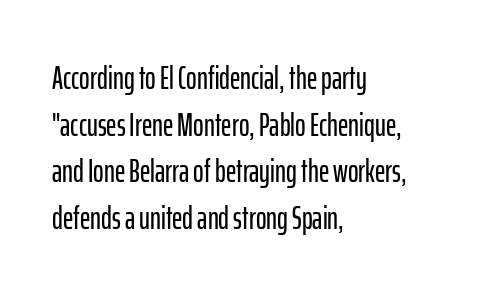
These lines are rendered in a variable-pitch font. Look at the tracking — it's just the regular setting, nothing added. When letters stand straight like this, we call the style roman or upright. Anything drawn beneath the words? Only blank space.
